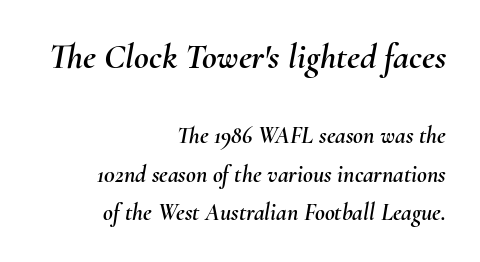
Q: Is the text italic (slanted)? A: Yes, it leans right by about 10 degrees.
Q: Is the text underlined? A: No.
Q: How is the paragraph aligned? A: Right-aligned.
Q: Is the spacing between letters normal or unusually wide? A: Normal.
Q: Is the spacing between lines tight, normal or loose? A: Normal.
Q: Which block of text is set in a larger size, the first (top) or the second (bottom)? A: The first (top) one.
Q: Width (condensed, normal, or wide)? A: Normal.
Q: Stroke contrast? A: Medium.
Q: x-height? A: Small.
Q: Monospaced? A: No.
